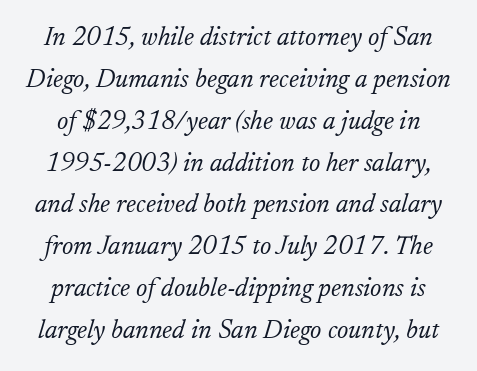
The image shows 26 px text type, italic (leaning right); set normal line spacing (1.61x), normal letter spacing, not underlined.
